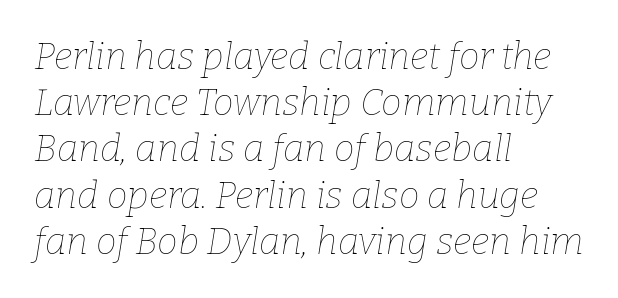
{"italic": "yes", "lean": "right", "slant_degrees": 9, "bold": "no", "weight": "thin", "width": "normal", "stroke_contrast": "low", "x_height": "medium", "monospaced": "no", "underline": "no", "align": "left", "line_spacing": "normal", "line_spacing_ratio": 1.25, "letter_spacing": "normal", "letter_spacing_em": 0.0, "glyph_px": 37}
